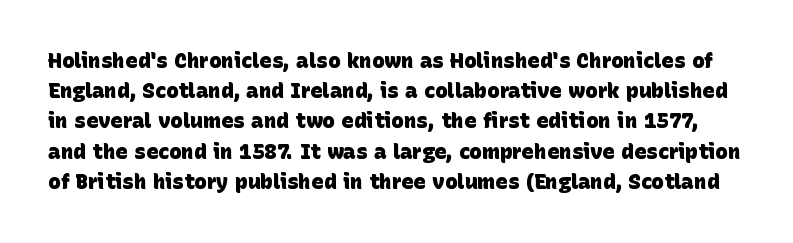
The image shows 21 px bold type; set normal line spacing (1.44x), normal letter spacing, not underlined.
